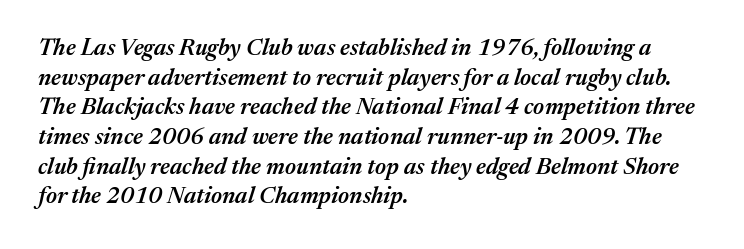
The image shows 23 px text type, italic (leaning right); set left-aligned, normal line spacing (1.29x), normal letter spacing, not underlined.
